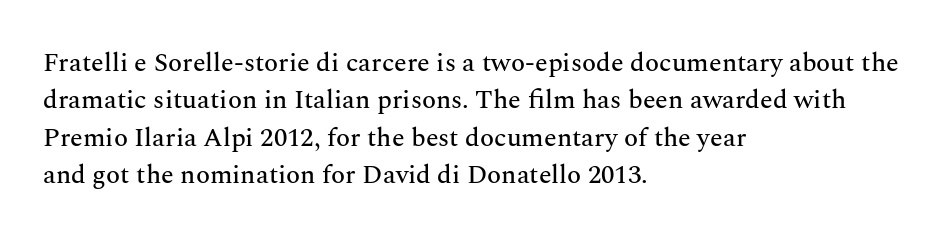
Q: Is the text italic (slanted)? A: No, it is upright.
Q: Is the text underlined? A: No.
Q: How is the paragraph aligned? A: Left-aligned.
Q: Is the spacing between letters normal or unusually wide? A: Normal.
Q: Is the spacing between lines tight, normal or loose? A: Normal.
